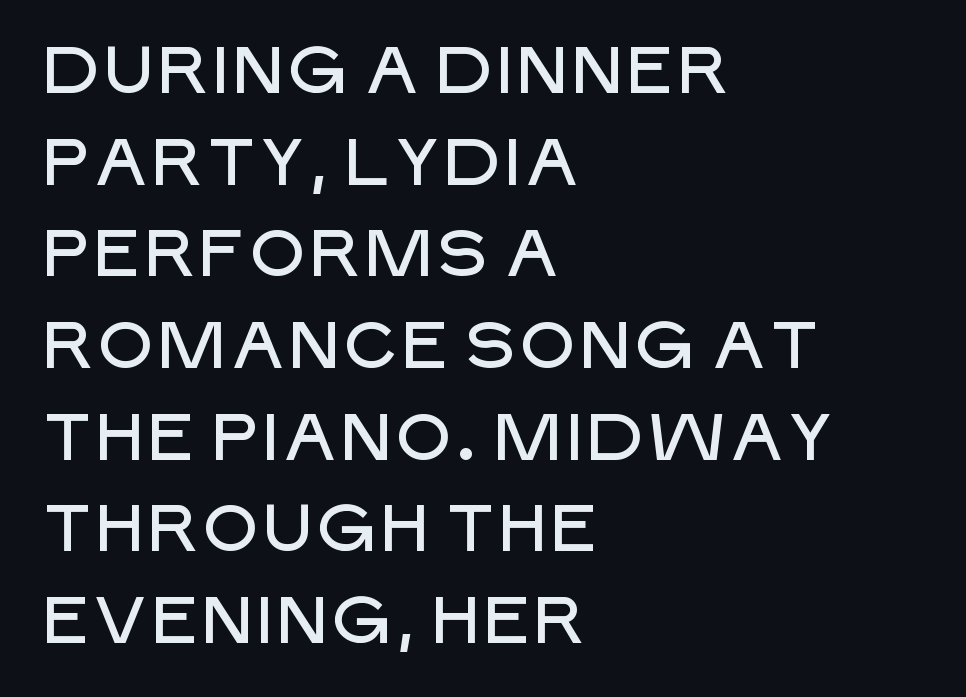
{"serif": "no", "italic": "no", "width": "normal", "stroke_contrast": "low", "x_height": "large", "monospaced": "no", "underline": "no", "align": "left", "line_spacing": "normal", "line_spacing_ratio": 1.41, "letter_spacing": "normal", "letter_spacing_em": 0.0, "glyph_px": 65}
